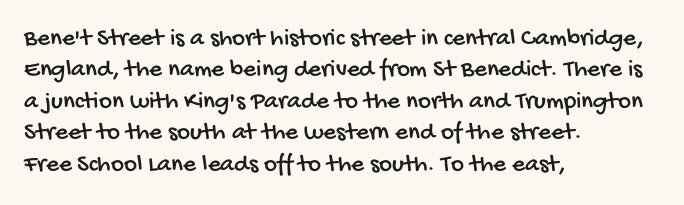
Casual observation: everything's shoved over to the left. Unmarked baselines from the first word to the last. Nobody touched the tracking dial on this one. Horizontal bands of white between lines are of average thickness.
